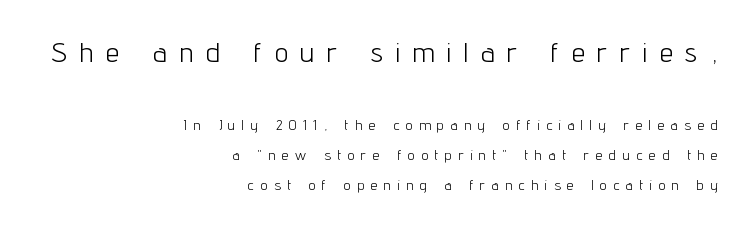
Q: Is the text bold? A: No.
Q: Is the text italic (slanted)? A: No, it is upright.
Q: Is the text underlined? A: No.
Q: How is the paragraph aligned? A: Right-aligned.
Q: Is the spacing between letters normal or unusually wide? A: Unusually wide.
Q: Is the spacing between lines tight, normal or loose? A: Loose.
Q: Which block of text is set in a larger size, the first (top) or the second (bottom)? A: The first (top) one.
